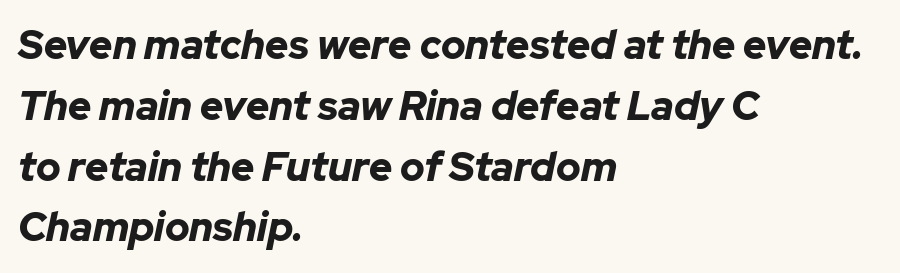
Q: Is the text bold? A: Yes.
Q: Is the text italic (slanted)? A: Yes, it leans right by about 12 degrees.
Q: Is the text underlined? A: No.
Q: How is the paragraph aligned? A: Left-aligned.
Q: Is the spacing between letters normal or unusually wide? A: Normal.
Q: Is the spacing between lines tight, normal or loose? A: Normal.
Q: Width (condensed, normal, or wide)? A: Normal.
Q: Stroke contrast? A: Low.
Q: x-height? A: Medium.
Q: Monospaced? A: No.
